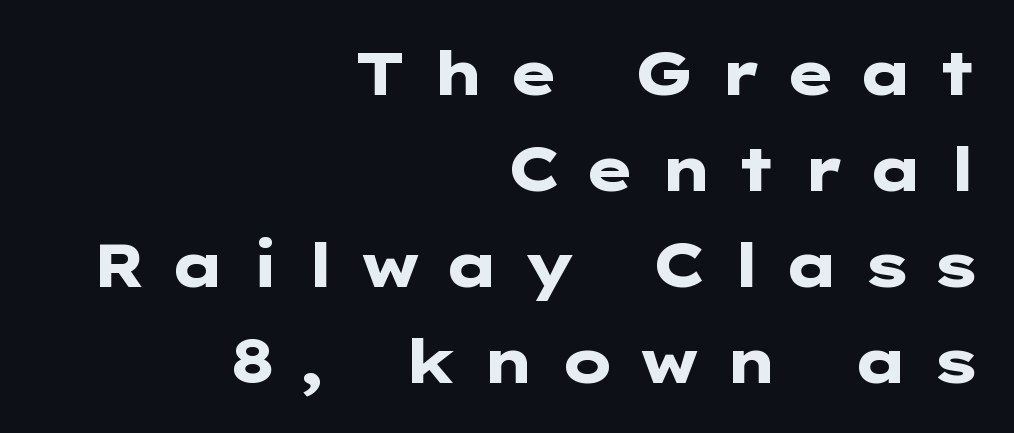
Decoration check: the copy has no underline. Italic? Not at all — the glyphs are vertical. Tracking value appears strongly positive — letters spread wide. On the weight axis this lands at bold, roughly 700. The space between consecutive lines is moderate.
